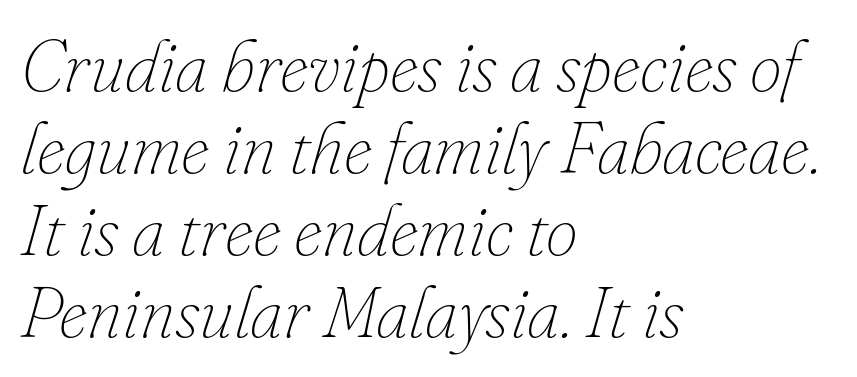
{"italic": "yes", "lean": "right", "slant_degrees": 16, "bold": "no", "weight": "thin", "width": "normal", "stroke_contrast": "low", "x_height": "small", "monospaced": "no", "underline": "no", "align": "left", "line_spacing": "tight", "line_spacing_ratio": 1.14, "letter_spacing": "normal", "letter_spacing_em": 0.0, "glyph_px": 72}
